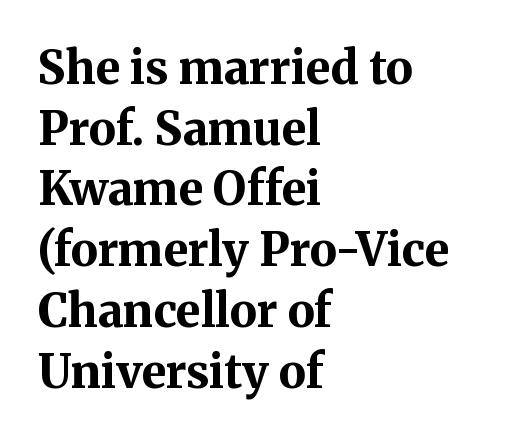
{"serif": "yes", "italic": "no", "bold": "yes", "weight": "bold", "width": "normal", "stroke_contrast": "medium", "x_height": "medium", "monospaced": "no", "underline": "no", "align": "left", "line_spacing": "normal", "line_spacing_ratio": 1.32, "letter_spacing": "normal", "letter_spacing_em": 0.0, "glyph_px": 46}
